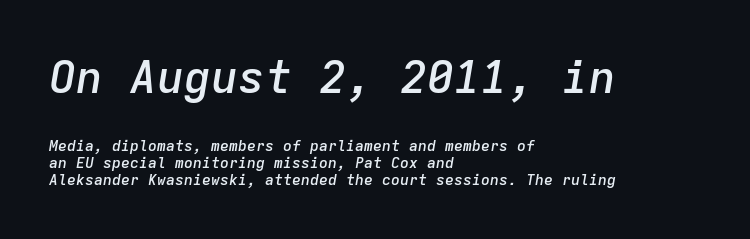
Q: Is the text bold? A: Semi-bold.
Q: Is the text italic (slanted)? A: Yes, it leans right by about 9 degrees.
Q: Is the text underlined? A: No.
Q: How is the paragraph aligned? A: Left-aligned.
Q: Is the spacing between letters normal or unusually wide? A: Normal.
Q: Is the spacing between lines tight, normal or loose? A: Tight.
Q: Which block of text is set in a larger size, the first (top) or the second (bottom)? A: The first (top) one.
Q: Width (condensed, normal, or wide)? A: Normal.
Q: Stroke contrast? A: Low.
Q: x-height? A: Medium.
Q: Monospaced? A: Yes.
